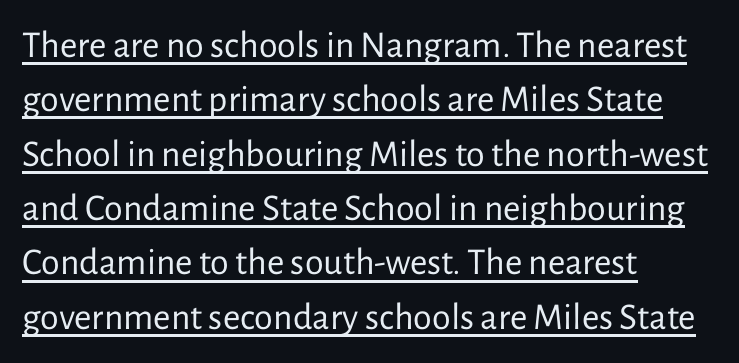
The letters sit at their default tracking, neither squeezed nor spread. Has an underline been added? It has. Whoever set this chose a conventional vertical rhythm. This sample has the flowing, uneven cadence of proportional lettering.
